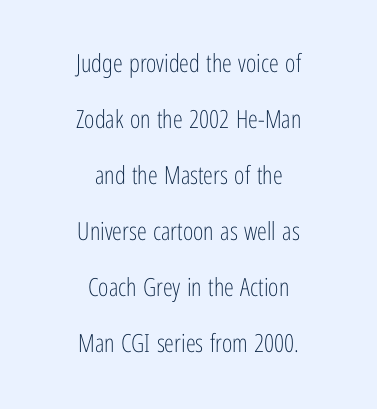
{"italic": "no", "bold": "no", "underline": "no", "align": "center", "line_spacing": "loose", "line_spacing_ratio": 2.24, "letter_spacing": "normal", "letter_spacing_em": 0.0, "glyph_px": 25}
